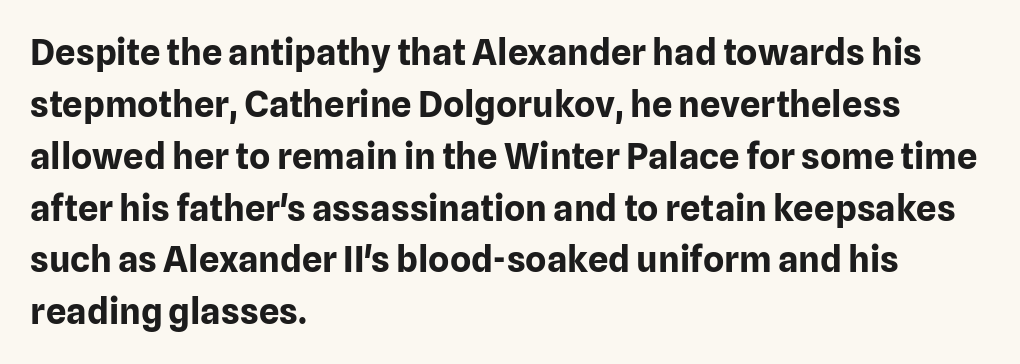
One-word summary of the alignment: left. A bare baseline throughout the passage. Notice how descenders clear the ascenders below comfortably — that's standard leading. Weight: bold.
